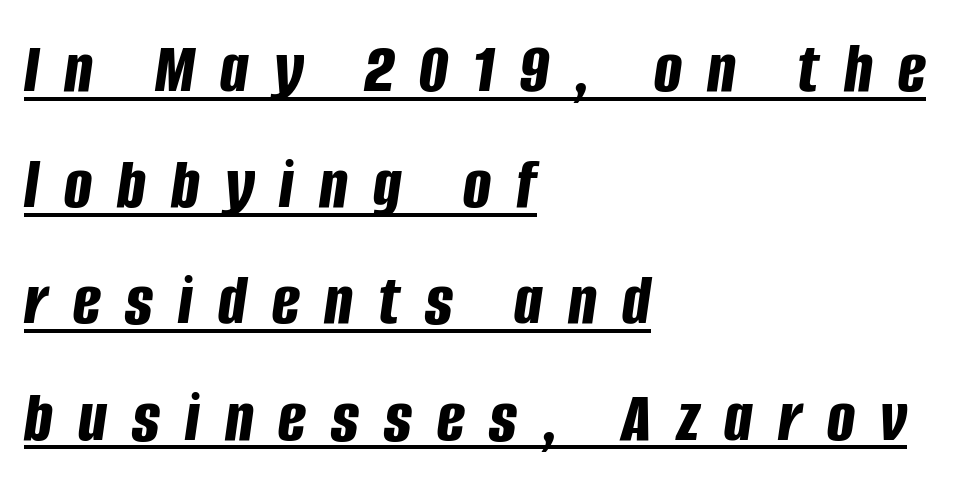
The letters are bold, with thick, heavy strokes. The typography opts for an oblique posture over an upright one. The rendered words wear a rule along their underside. The rag falls on the right side of this text block. The leading is moderate, giving the passage an even texture.
